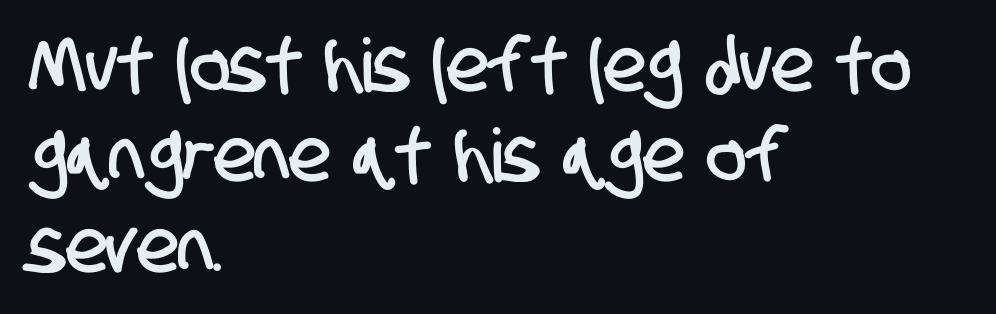
The image shows 74 px condensed sans-serif type; set left-aligned, line spacing 1.22x, normal letter spacing, not underlined; low stroke contrast and a large x-height.
